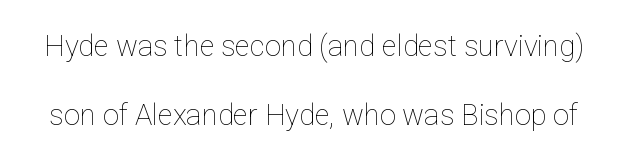
{"italic": "no", "bold": "no", "weight": "thin", "width": "normal", "stroke_contrast": "low", "x_height": "medium", "monospaced": "no", "underline": "no", "line_spacing": "loose", "line_spacing_ratio": 2.39, "letter_spacing": "normal", "letter_spacing_em": 0.0, "glyph_px": 29}
